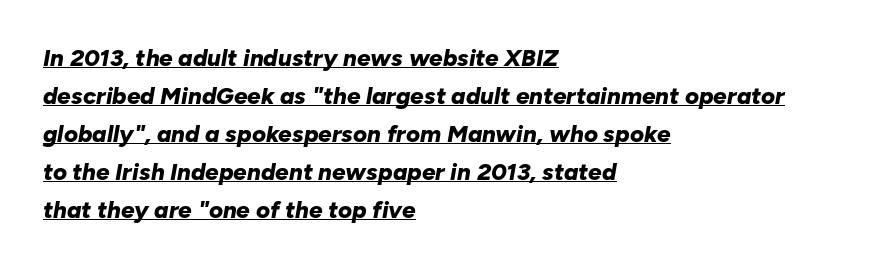
Q: Is the text bold? A: Yes.
Q: Is the text italic (slanted)? A: Yes, it leans right by about 10 degrees.
Q: Is the text underlined? A: Yes.
Q: How is the paragraph aligned? A: Left-aligned.
Q: Is the spacing between letters normal or unusually wide? A: Normal.
Q: Is the spacing between lines tight, normal or loose? A: Normal.
